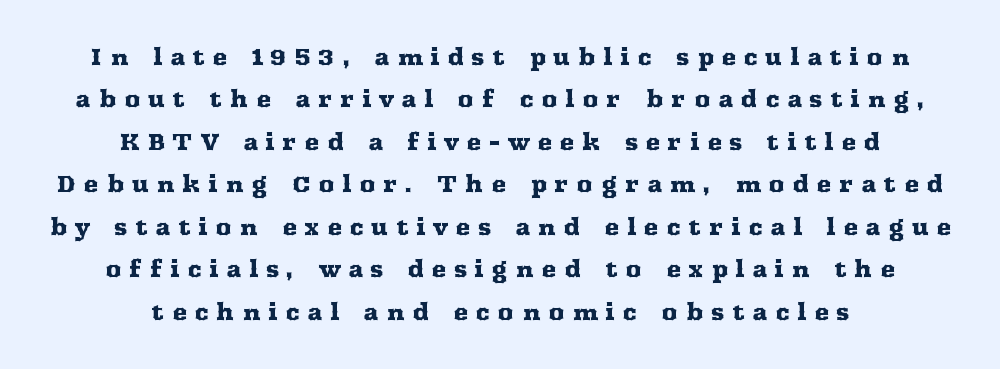
The image shows 22 px text type, upright; set centered, loose line spacing (1.93x), unusually wide letter spacing (+0.35 em), not underlined.
